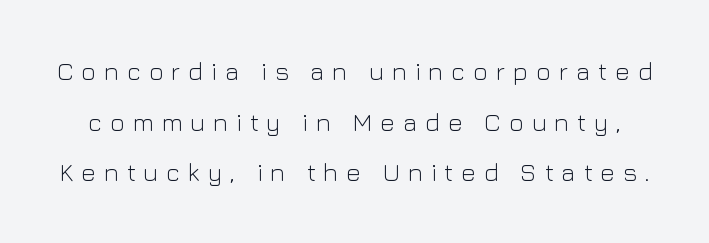
The image shows 25 px text type, upright; set loose line spacing (2.03x), unusually wide letter spacing (+0.32 em), not underlined.
